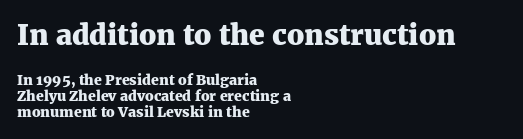
{"serif": "yes", "italic": "no", "bold": "yes", "weight": "heavy", "width": "normal", "stroke_contrast": "medium", "x_height": "medium", "monospaced": "no", "underline": "no", "align": "left", "line_spacing": "tight", "line_spacing_ratio": 1.14, "letter_spacing": "normal", "letter_spacing_em": 0.0, "larger_block": "first", "size_ratio": 2.0, "glyph_px": 28}
